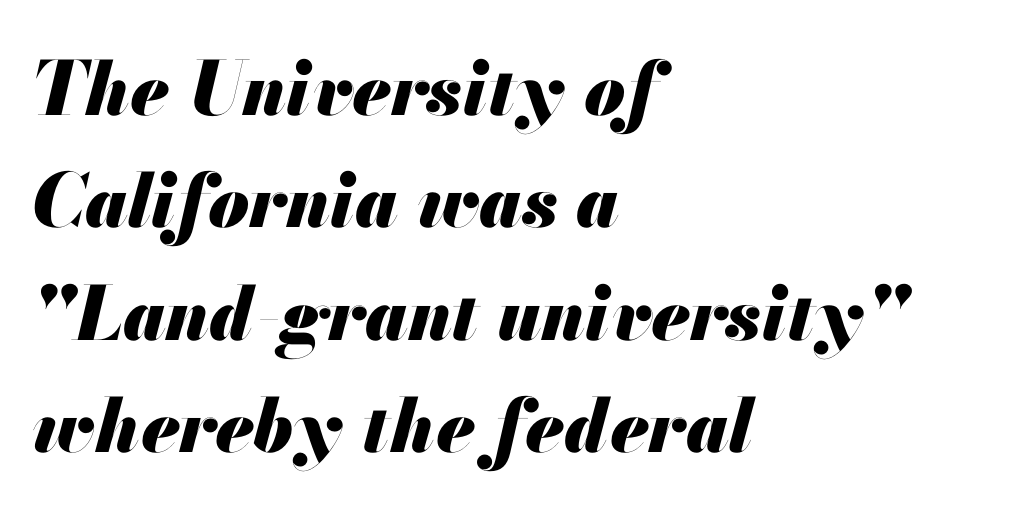
{"italic": "yes", "lean": "right", "slant_degrees": 13, "bold": "yes", "weight": "heavy", "width": "normal", "stroke_contrast": "medium", "x_height": "small", "monospaced": "no", "underline": "no", "align": "left", "line_spacing": "normal", "line_spacing_ratio": 1.52, "letter_spacing": "normal", "letter_spacing_em": 0.0, "glyph_px": 74}
